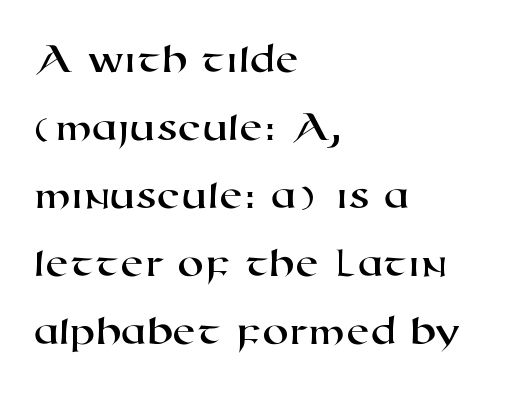
{"serif": "no", "width": "wide", "stroke_contrast": "high", "x_height": "medium", "monospaced": "no", "underline": "no", "align": "left", "line_spacing": "normal", "line_spacing_ratio": 1.58, "letter_spacing": "normal", "letter_spacing_em": 0.0, "glyph_px": 43}
